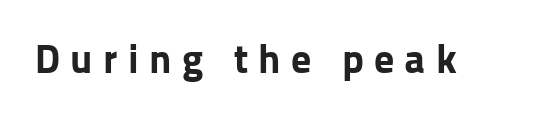
Note the varied advance widths — an 'i' is clearly narrower than an 'm'. This is roman type, the default non-slanted kind. In terms of letterform style, serifs are entirely absent. Compared with typical body copy, the letter spacing here is much looser. Chunky letters — that's bold for sure.
